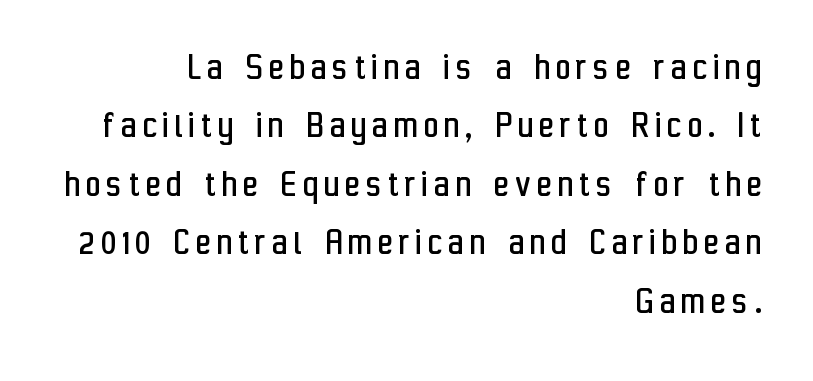
The image shows 40 px regular-weight, condensed sans-serif type, upright; set right-aligned, normal line spacing (1.46x), not underlined; low stroke contrast and a medium x-height.
